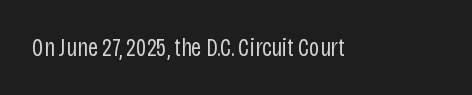
Q: Is the text bold? A: No.
Q: Is the text italic (slanted)? A: No, it is upright.
Q: Is the text underlined? A: No.
Q: Is the spacing between letters normal or unusually wide? A: Normal.
